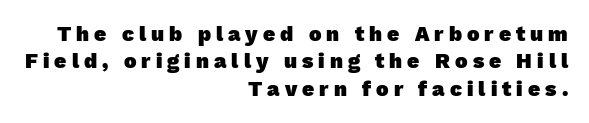
The image shows 21 px bold type; set right-aligned, normal line spacing (1.3x), unusually wide letter spacing (+0.24 em), not underlined.
